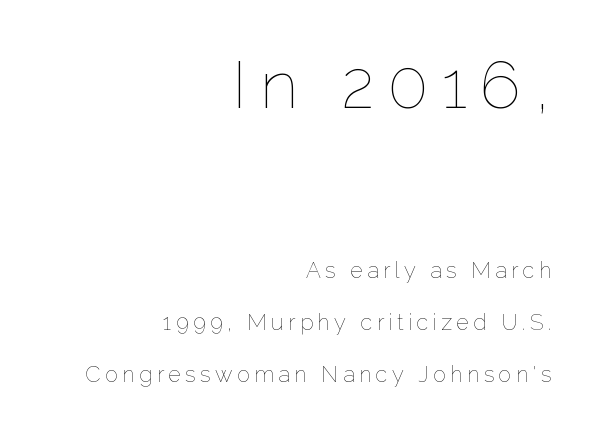
{"italic": "no", "bold": "no", "weight": "thin", "width": "normal", "stroke_contrast": "low", "x_height": "medium", "monospaced": "no", "underline": "no", "align": "right", "line_spacing": "loose", "line_spacing_ratio": 2.36, "letter_spacing": "wide", "letter_spacing_em": 0.2, "larger_block": "first", "size_ratio": 3.05, "glyph_px": 67}
